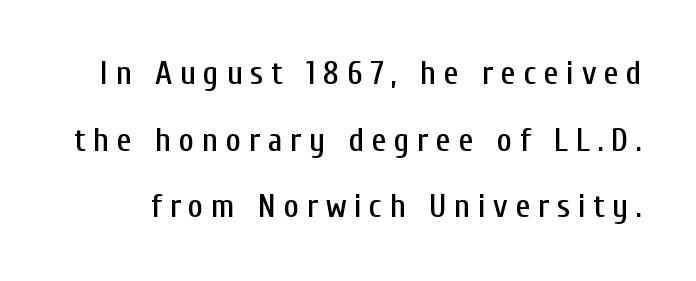
The image shows 33 px condensed sans-serif type, upright; set loose line spacing (2.02x), unusually wide letter spacing (+0.23 em), not underlined; low stroke contrast and a medium x-height.
